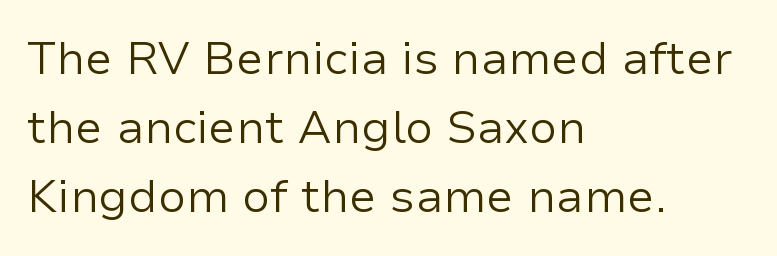
Q: Is the text bold? A: No.
Q: Is the text italic (slanted)? A: No, it is upright.
Q: Is the typeface a serif or a sans-serif typeface? A: Sans-serif.
Q: Is the text underlined? A: No.
Q: How is the paragraph aligned? A: Left-aligned.
Q: Is the spacing between letters normal or unusually wide? A: Normal.
Q: Is the spacing between lines tight, normal or loose? A: Normal.
Q: Width (condensed, normal, or wide)? A: Normal.
Q: Stroke contrast? A: Low.
Q: x-height? A: Medium.
Q: Monospaced? A: No.
